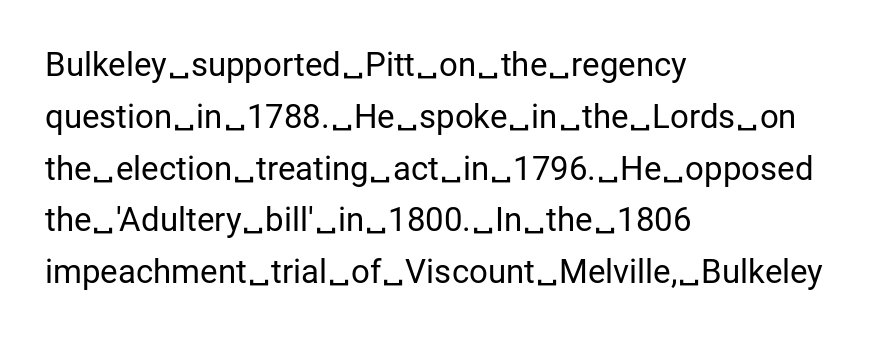
Q: Is the text bold? A: No.
Q: Is the text italic (slanted)? A: No, it is upright.
Q: Is the typeface a serif or a sans-serif typeface? A: Sans-serif.
Q: Is the text underlined? A: No.
Q: How is the paragraph aligned? A: Left-aligned.
Q: Is the spacing between letters normal or unusually wide? A: Normal.
Q: Is the spacing between lines tight, normal or loose? A: Normal.
Q: Width (condensed, normal, or wide)? A: Normal.
Q: Stroke contrast? A: Low.
Q: x-height? A: Medium.
Q: Monospaced? A: No.
